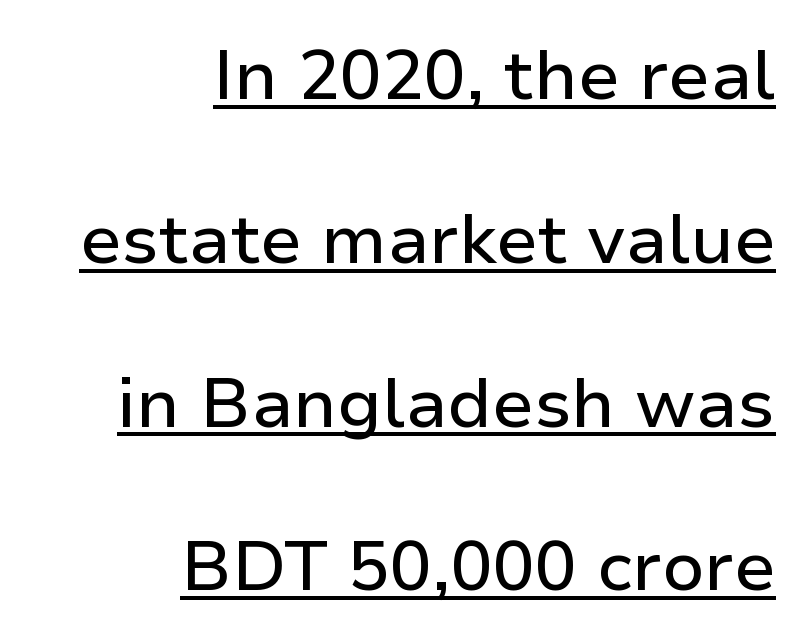
These lines are set flush right with a ragged left edge. Proportional: the letters do not fall into vertical columns. Each letter's strokes conclude bluntly, with no projecting serifs. The font's upright variant was chosen for this text.
